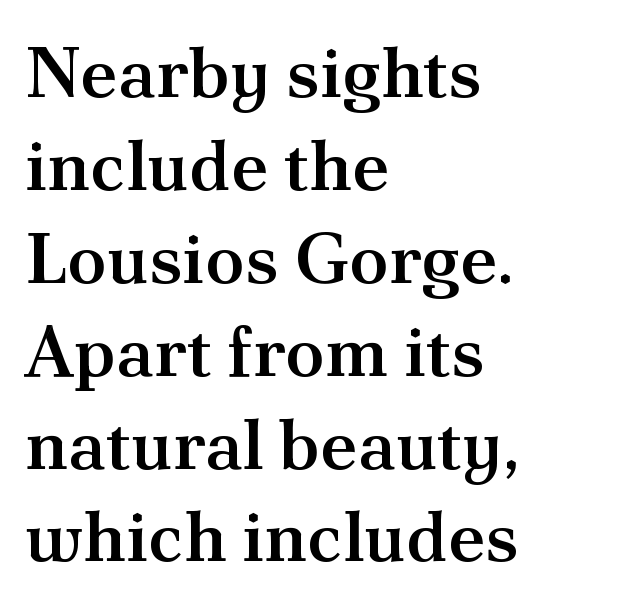
Q: Is the text bold? A: Semi-bold.
Q: Is the text italic (slanted)? A: No, it is upright.
Q: Is the typeface a serif or a sans-serif typeface? A: Serif.
Q: Is the text underlined? A: No.
Q: How is the paragraph aligned? A: Left-aligned.
Q: Is the spacing between letters normal or unusually wide? A: Normal.
Q: Is the spacing between lines tight, normal or loose? A: Normal.
Q: Width (condensed, normal, or wide)? A: Normal.
Q: Stroke contrast? A: Medium.
Q: x-height? A: Small.
Q: Monospaced? A: No.
